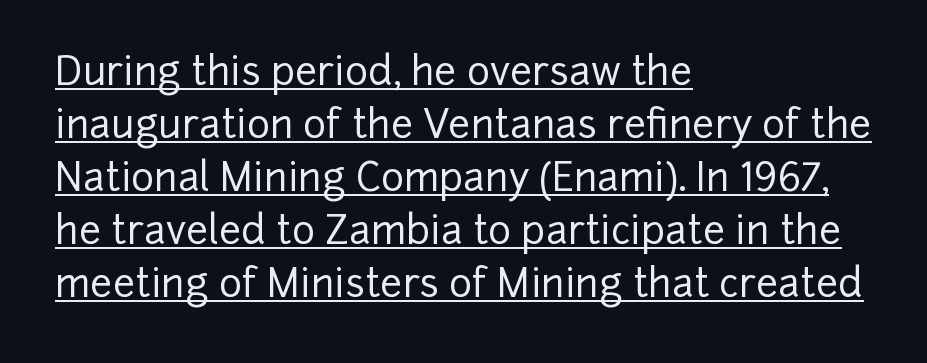
I'd call this a sans setting — the letters go barefoot. Each word holds together tightly as a unit, with standard inter-letter gaps. You could not count columns in this text — the font is proportionally spaced. A continuous stroke trails under the words, as in a hyperlink. The passage shown stacks its lines at a standard gap.
